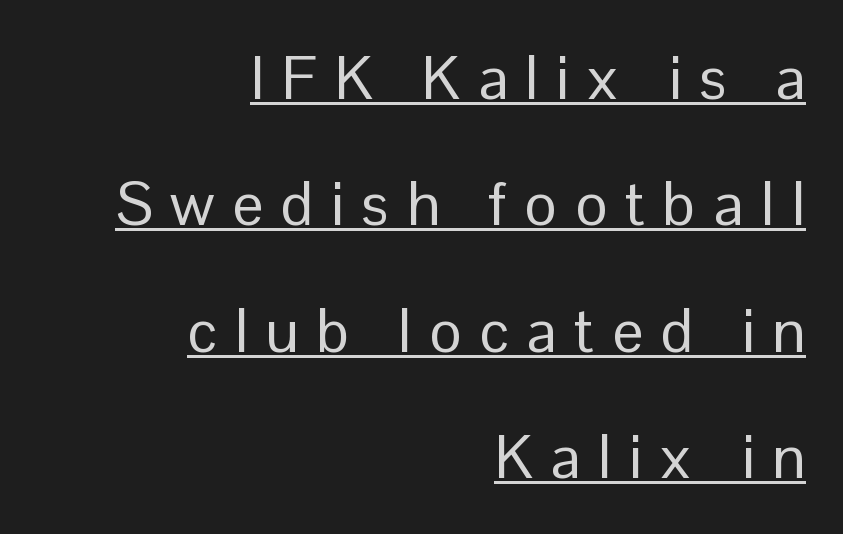
{"serif": "no", "italic": "no", "bold": "no", "weight": "regular", "width": "normal", "stroke_contrast": "low", "x_height": "medium", "monospaced": "no", "underline": "yes", "align": "right", "line_spacing": "loose", "line_spacing_ratio": 2.07, "letter_spacing": "wide", "letter_spacing_em": 0.29, "glyph_px": 61}
